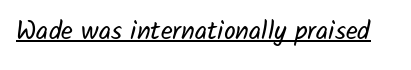
Q: Is the text bold? A: No.
Q: Is the text underlined? A: Yes.
Q: Is the spacing between letters normal or unusually wide? A: Normal.
